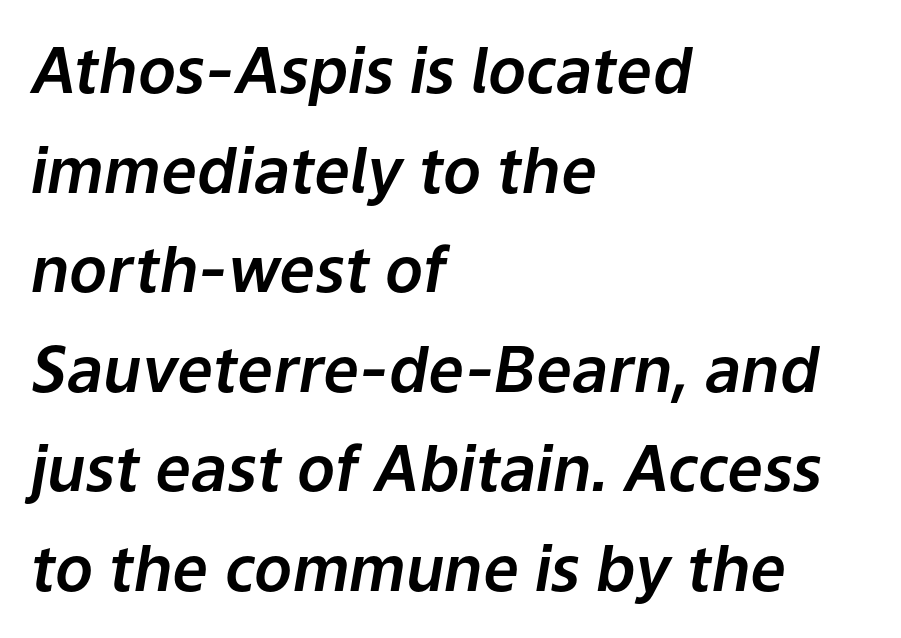
The image shows 63 px text type, italic (leaning right); set left-aligned, normal line spacing (1.58x), normal letter spacing, not underlined; low stroke contrast and a medium x-height.
